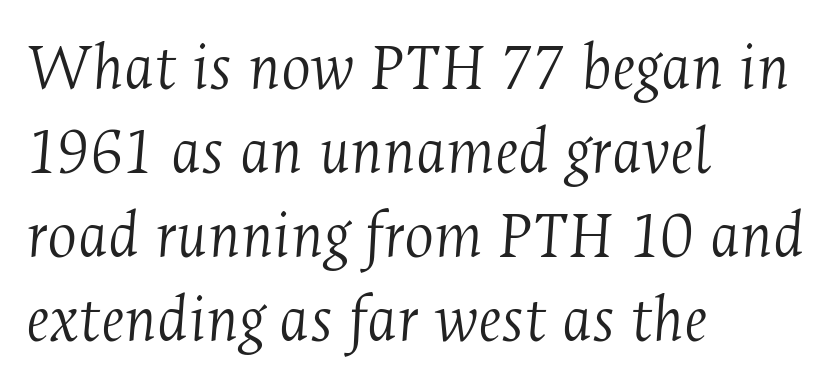
Q: Is the text bold? A: No.
Q: Is the text italic (slanted)? A: Yes, it leans right by about 4 degrees.
Q: Is the typeface a serif or a sans-serif typeface? A: Serif.
Q: Is the text underlined? A: No.
Q: How is the paragraph aligned? A: Left-aligned.
Q: Is the spacing between letters normal or unusually wide? A: Normal.
Q: Width (condensed, normal, or wide)? A: Condensed.
Q: Stroke contrast? A: Medium.
Q: x-height? A: Medium.
Q: Monospaced? A: No.
